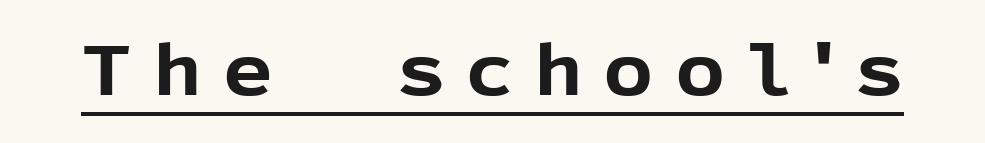
{"serif": "no", "italic": "no", "bold": "yes", "weight": "bold", "width": "normal", "x_height": "medium", "monospaced": "no", "underline": "yes", "letter_spacing": "wide", "letter_spacing_em": 0.3, "glyph_px": 70}
